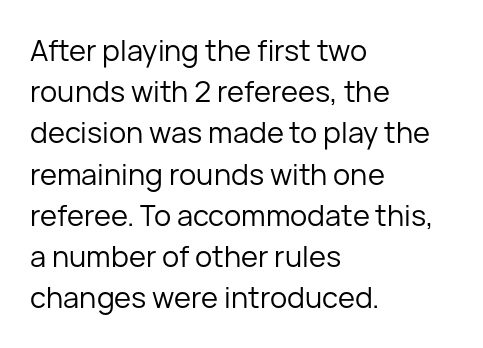
Q: Is the text bold? A: No.
Q: Is the text italic (slanted)? A: No, it is upright.
Q: Is the typeface a serif or a sans-serif typeface? A: Sans-serif.
Q: Is the text underlined? A: No.
Q: How is the paragraph aligned? A: Left-aligned.
Q: Is the spacing between letters normal or unusually wide? A: Normal.
Q: Is the spacing between lines tight, normal or loose? A: Normal.
Q: Width (condensed, normal, or wide)? A: Normal.
Q: Stroke contrast? A: Low.
Q: x-height? A: Medium.
Q: Monospaced? A: No.
